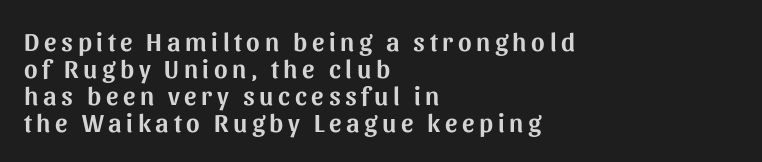
Horizontally, the lines are justified to the leading edge only. Has an underline been added? It has not. Posture: straight, roman, zero tilt. The leading is snug, giving the passage a crowded texture.
